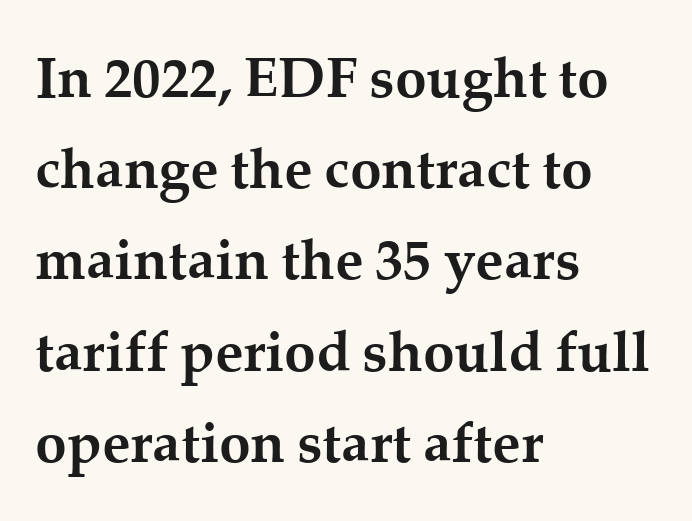
The image shows 57 px semibold serif type, upright; set left-aligned, normal line spacing (1.6x), normal letter spacing, not underlined; medium stroke contrast and a medium x-height.
